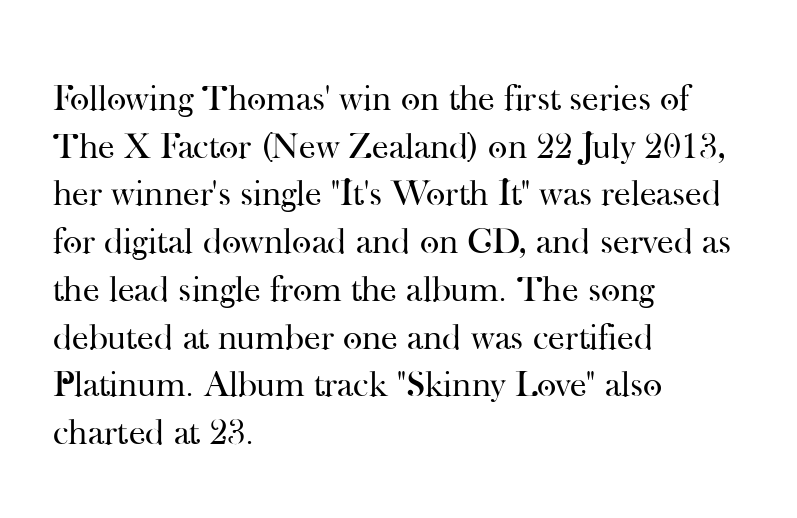
The image shows 37 px regular-weight serif type, upright; set left-aligned, normal line spacing (1.29x), normal letter spacing, not underlined; high stroke contrast and a small x-height.
